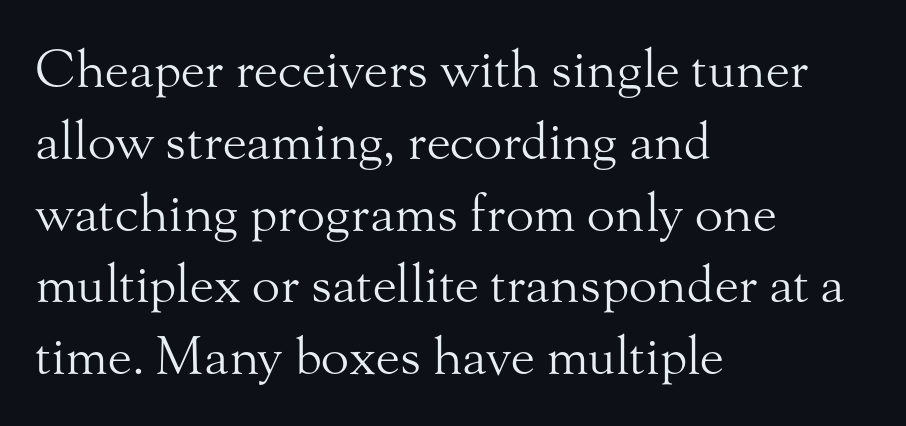
The typography opts for an upright posture over an oblique one. You can tell from the footed stems that serif type was used. Each letter keeps its own natural width here, so spacing adapts to shape. Summary of weight: not heavy and not bold. Beneath every word, the page is bare. Is the letter spacing exaggerated? No — it looks like the ordinary default.
